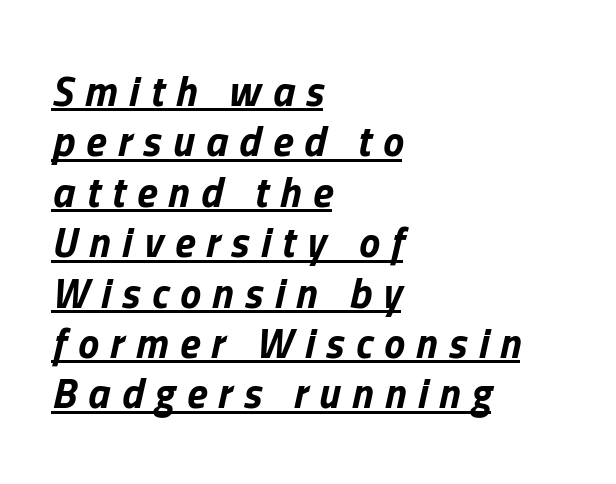
{"italic": "yes", "lean": "right", "slant_degrees": 13, "bold": "yes", "weight": "bold", "width": "normal", "stroke_contrast": "low", "x_height": "medium", "monospaced": "no", "underline": "yes", "align": "left", "line_spacing_ratio": 1.2, "letter_spacing": "wide", "letter_spacing_em": 0.27, "glyph_px": 42}
